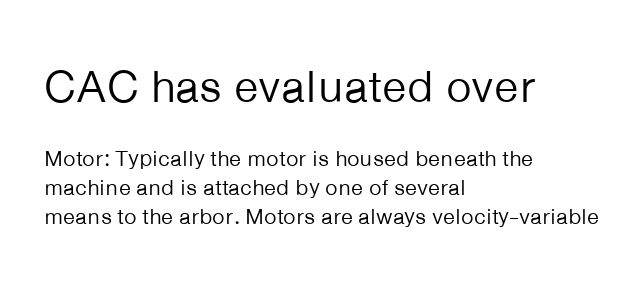
The image shows 45 px regular-weight sans-serif type, upright; set left-aligned, normal line spacing (1.3x), normal letter spacing, not underlined; the first (top) block is 2.05x larger; low stroke contrast and a medium x-height.
